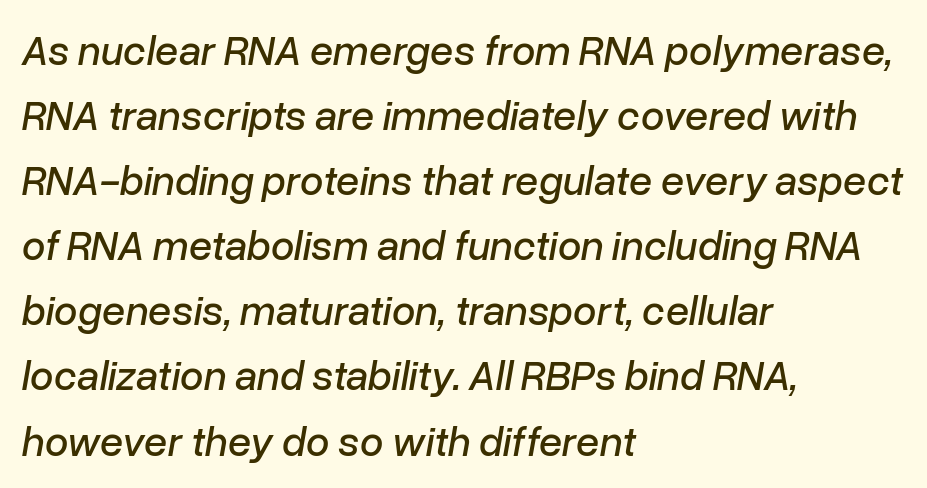
The image shows 42 px text type, italic (leaning right); set left-aligned, normal line spacing (1.55x), normal letter spacing, not underlined; low stroke contrast and a medium x-height.
